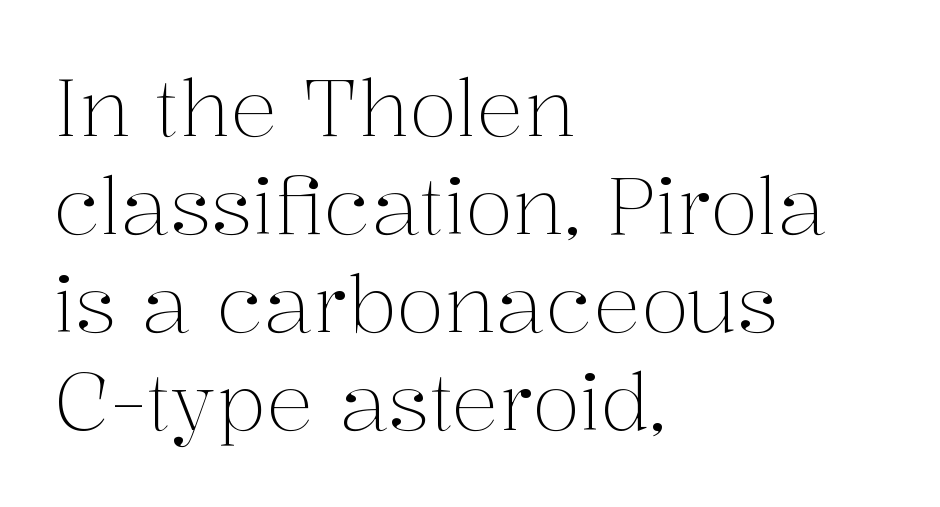
The lettering holds an erect, upright posture throughout. Has an underline been added? It has not. Each letter keeps its own natural width here, so spacing adapts to shape. The tracking reads as untouched default to a designer's eye. Left-aligned paragraph, ragged on the right.
